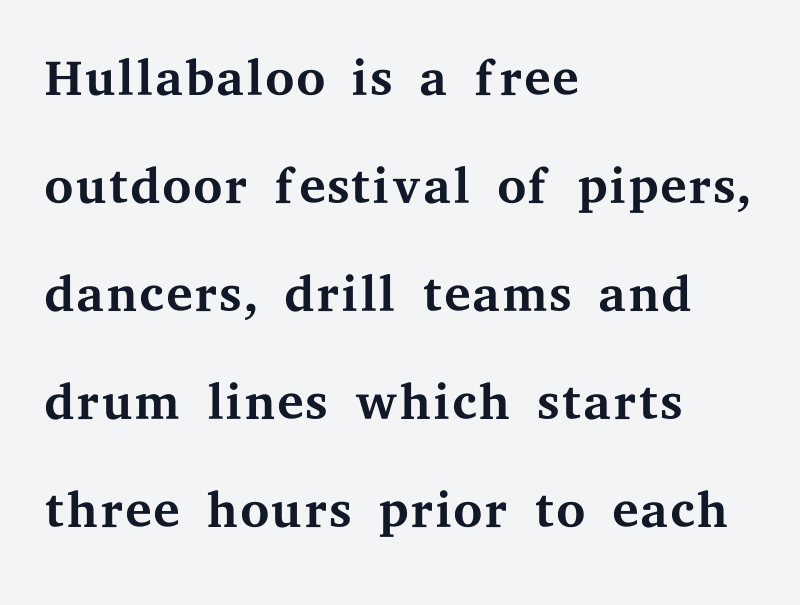
{"serif": "yes", "italic": "no", "bold": "no", "weight": "regular", "width": "wide", "stroke_contrast": "medium", "x_height": "medium", "monospaced": "no", "underline": "no", "align": "left", "line_spacing": "normal", "line_spacing_ratio": 1.44, "letter_spacing": "normal", "letter_spacing_em": 0.0, "glyph_px": 75}
